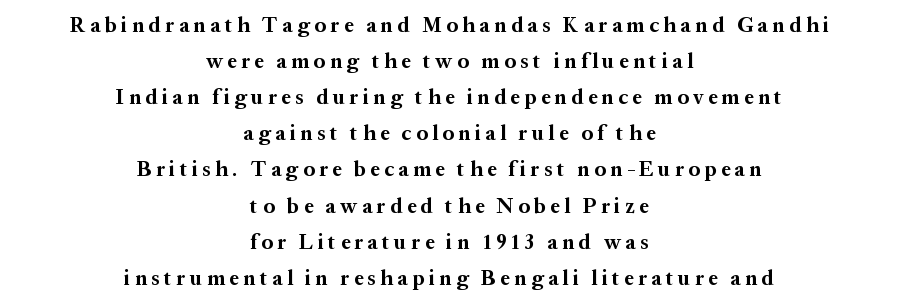
Q: Is the text bold? A: Yes.
Q: Is the text italic (slanted)? A: No, it is upright.
Q: Is the text underlined? A: No.
Q: How is the paragraph aligned? A: Centered.
Q: Is the spacing between letters normal or unusually wide? A: Unusually wide.
